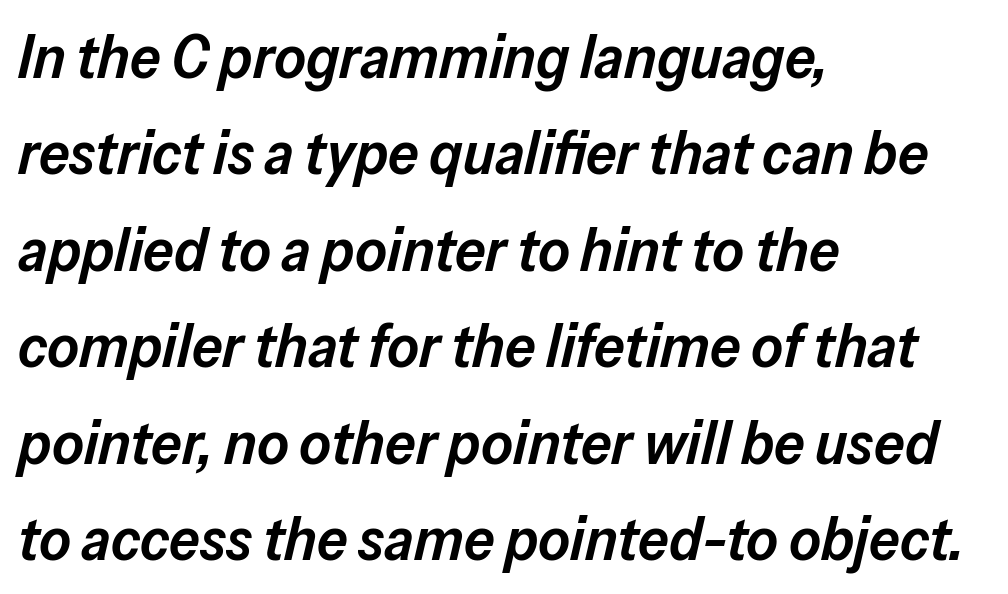
Q: Is the text bold? A: Semi-bold.
Q: Is the text italic (slanted)? A: Yes, it leans right by about 13 degrees.
Q: Is the text underlined? A: No.
Q: How is the paragraph aligned? A: Left-aligned.
Q: Is the spacing between letters normal or unusually wide? A: Normal.
Q: Is the spacing between lines tight, normal or loose? A: Normal.
Q: Width (condensed, normal, or wide)? A: Normal.
Q: Stroke contrast? A: Low.
Q: x-height? A: Medium.
Q: Monospaced? A: No.
